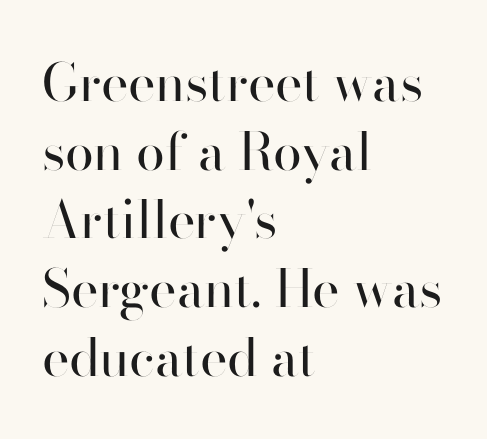
The image shows 52 px regular-weight sans-serif type, upright; set left-aligned, normal line spacing (1.32x), normal letter spacing, not underlined; high stroke contrast and a small x-height.
